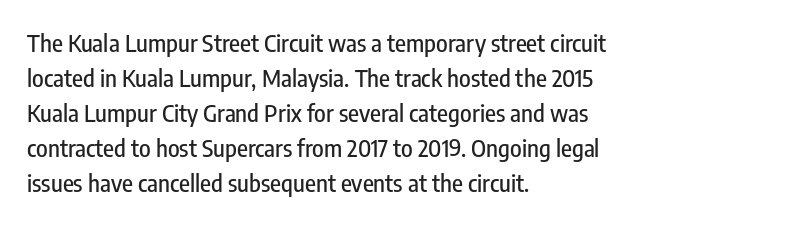
Q: Is the text italic (slanted)? A: No, it is upright.
Q: Is the text underlined? A: No.
Q: How is the paragraph aligned? A: Left-aligned.
Q: Is the spacing between letters normal or unusually wide? A: Normal.
Q: Is the spacing between lines tight, normal or loose? A: Normal.
